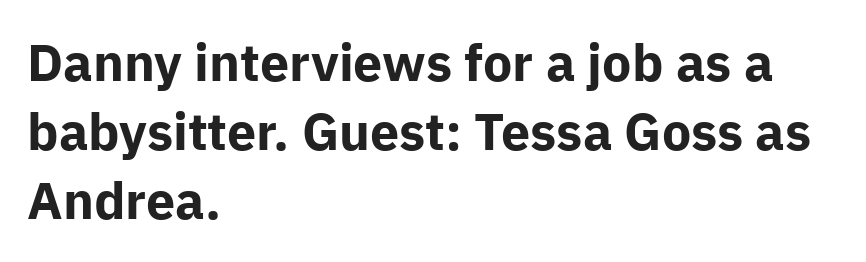
Each word holds together tightly as a unit, with standard inter-letter gaps. Think of a printed novel: that variable character pitch is what you see here. The zone under the glyphs is completely vacant. It's the straight-up-and-down kind of type. Does the copy run flush right? No — it runs flush left. Look at the stroke-to-counter ratio: heavy, a bold.
